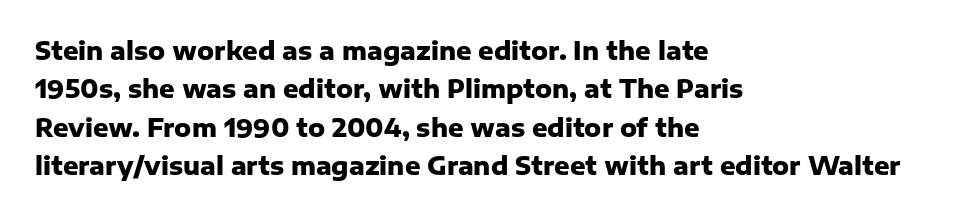
The image shows 24 px bold type, upright; set left-aligned, normal line spacing (1.6x), normal letter spacing, not underlined.
